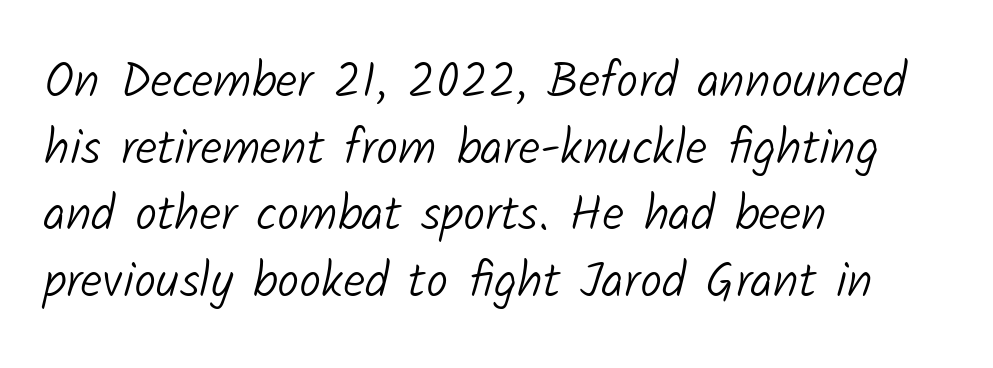
The image shows 49 px light sans-serif type; set left-aligned, normal line spacing (1.36x), normal letter spacing, not underlined; low stroke contrast and a medium x-height.
